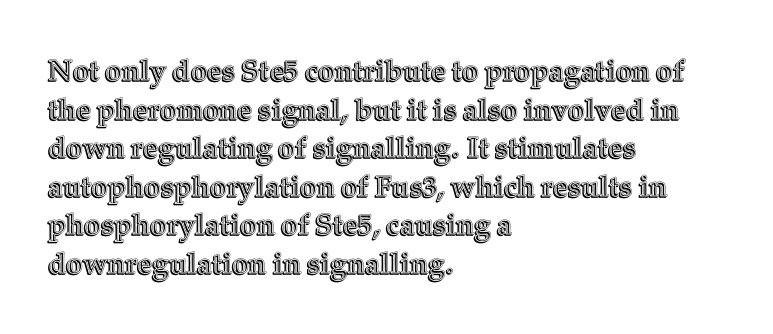
The image shows 29 px text type, upright; set left-aligned, normal line spacing (1.33x), normal letter spacing, not underlined; a medium x-height.
